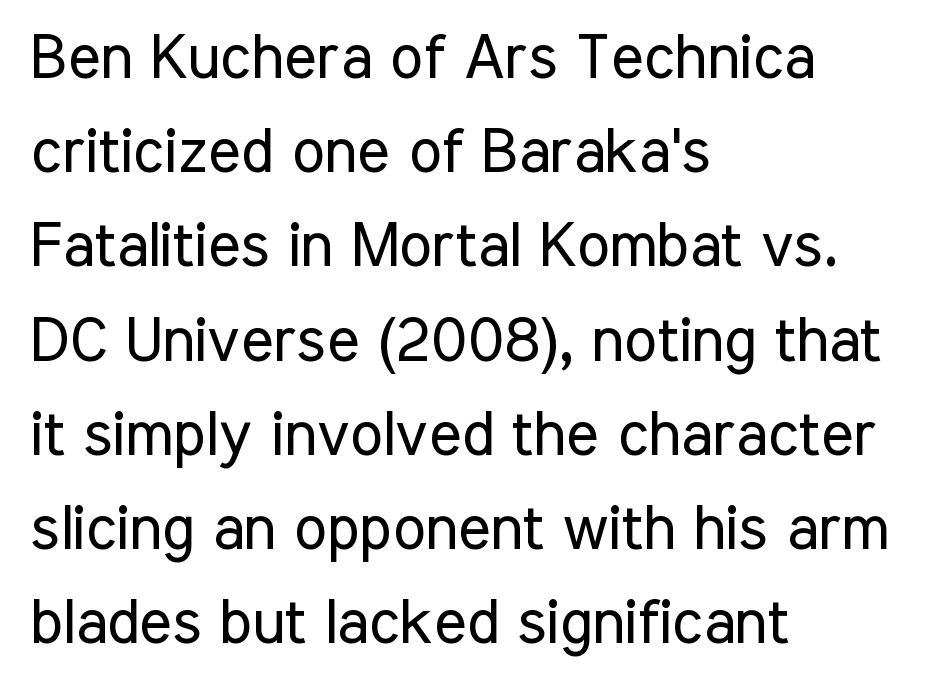
Q: Is the text bold? A: No.
Q: Is the text italic (slanted)? A: No, it is upright.
Q: Is the typeface a serif or a sans-serif typeface? A: Sans-serif.
Q: Is the text underlined? A: No.
Q: How is the paragraph aligned? A: Left-aligned.
Q: Is the spacing between letters normal or unusually wide? A: Normal.
Q: Is the spacing between lines tight, normal or loose? A: Normal.
Q: Width (condensed, normal, or wide)? A: Condensed.
Q: Stroke contrast? A: Low.
Q: x-height? A: Medium.
Q: Monospaced? A: No.
